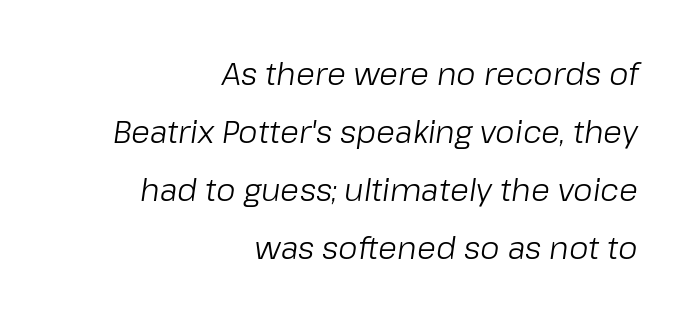
Q: Is the text bold? A: No.
Q: Is the text italic (slanted)? A: Yes, it leans right by about 8 degrees.
Q: Is the text underlined? A: No.
Q: How is the paragraph aligned? A: Right-aligned.
Q: Is the spacing between letters normal or unusually wide? A: Normal.
Q: Width (condensed, normal, or wide)? A: Normal.
Q: Stroke contrast? A: Low.
Q: x-height? A: Medium.
Q: Monospaced? A: No.
